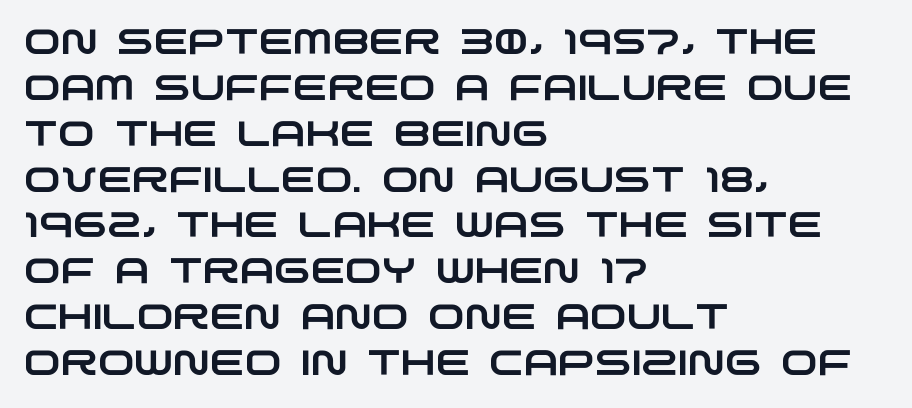
The area under the type is left untouched. The rendering keeps characters at their native spacing. To sum up the face: it is a sans, with no serifs. The passage shown is typed in a proportional face where columns would drift.
